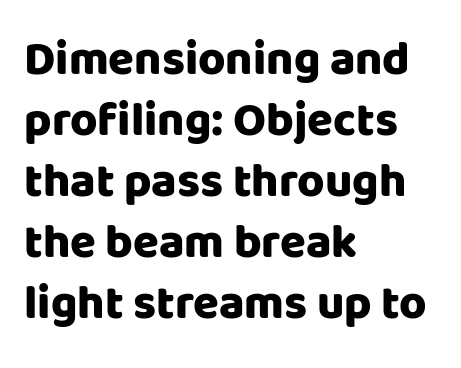
Q: Is the text bold? A: Yes.
Q: Is the text italic (slanted)? A: No, it is upright.
Q: Is the typeface a serif or a sans-serif typeface? A: Sans-serif.
Q: Is the text underlined? A: No.
Q: How is the paragraph aligned? A: Left-aligned.
Q: Is the spacing between letters normal or unusually wide? A: Normal.
Q: Is the spacing between lines tight, normal or loose? A: Normal.
Q: Width (condensed, normal, or wide)? A: Normal.
Q: Stroke contrast? A: Low.
Q: x-height? A: Large.
Q: Monospaced? A: No.
